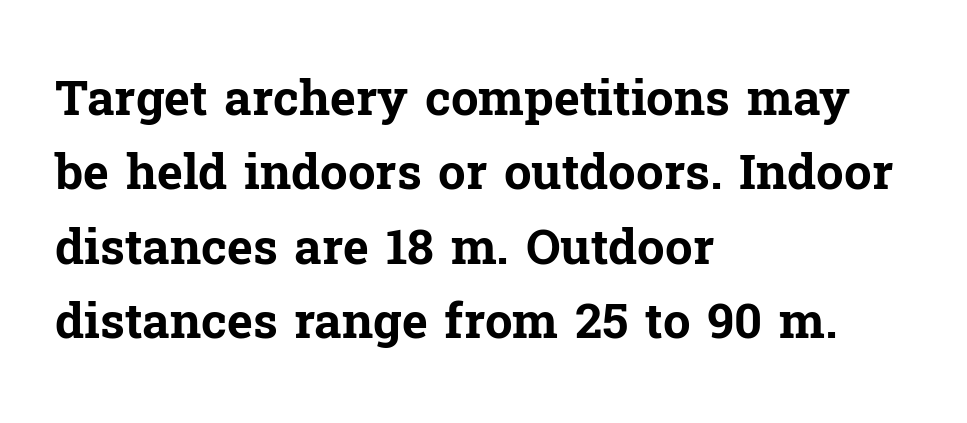
Q: Is the text bold? A: Yes.
Q: Is the text italic (slanted)? A: No, it is upright.
Q: Is the typeface a serif or a sans-serif typeface? A: Serif.
Q: Is the text underlined? A: No.
Q: How is the paragraph aligned? A: Left-aligned.
Q: Is the spacing between letters normal or unusually wide? A: Normal.
Q: Is the spacing between lines tight, normal or loose? A: Normal.
Q: Width (condensed, normal, or wide)? A: Normal.
Q: Stroke contrast? A: Low.
Q: x-height? A: Medium.
Q: Monospaced? A: No.
